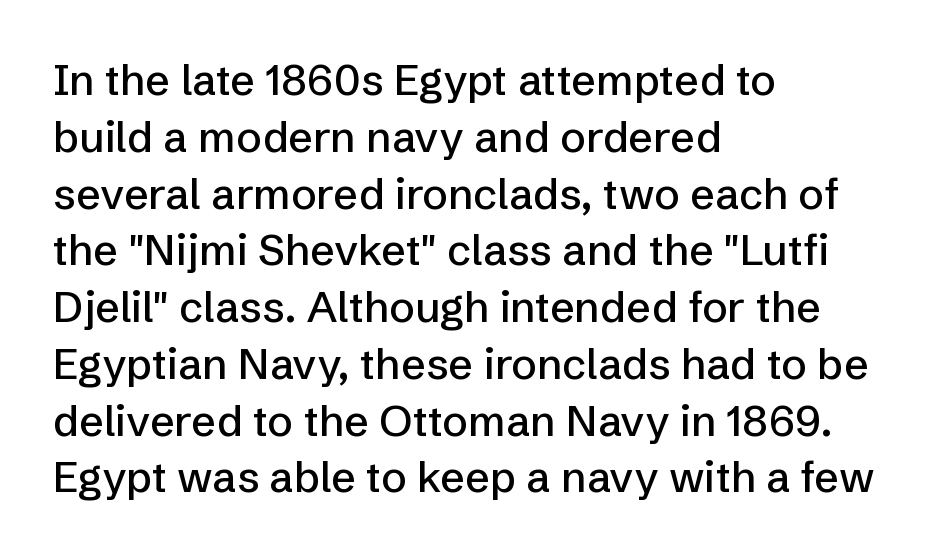
Q: Is the text italic (slanted)? A: No, it is upright.
Q: Is the typeface a serif or a sans-serif typeface? A: Sans-serif.
Q: Is the text underlined? A: No.
Q: How is the paragraph aligned? A: Left-aligned.
Q: Is the spacing between letters normal or unusually wide? A: Normal.
Q: Is the spacing between lines tight, normal or loose? A: Normal.
Q: Width (condensed, normal, or wide)? A: Normal.
Q: Stroke contrast? A: Low.
Q: x-height? A: Medium.
Q: Monospaced? A: No.
